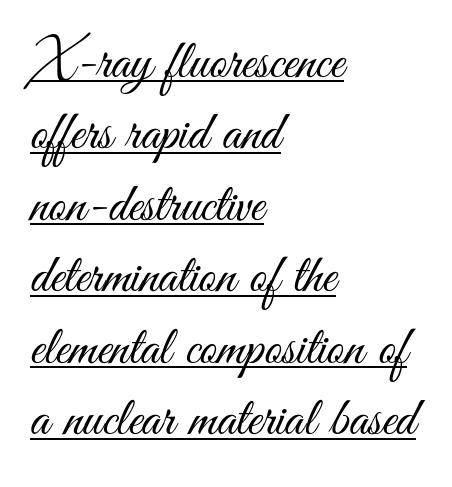
The image shows 55 px light, condensed sans-serif type; set left-aligned, normal line spacing (1.3x), normal letter spacing, underlined; medium stroke contrast and a small x-height.
